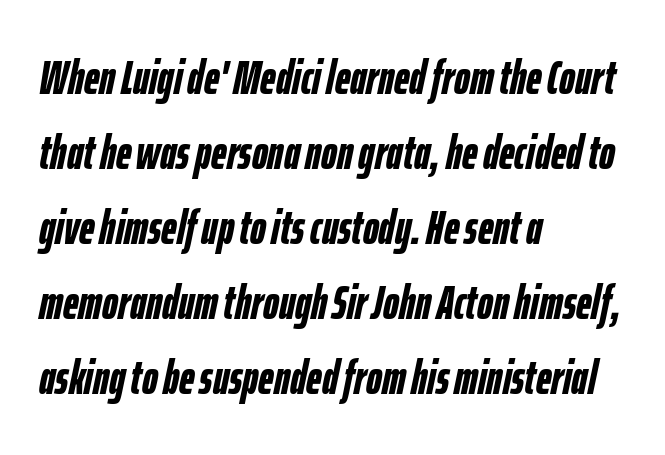
{"italic": "yes", "lean": "right", "slant_degrees": 12, "bold": "yes", "weight": "semibold", "width": "condensed", "stroke_contrast": "low", "x_height": "medium", "monospaced": "no", "underline": "no", "align": "left", "line_spacing": "normal", "line_spacing_ratio": 1.56, "letter_spacing": "normal", "letter_spacing_em": 0.0, "glyph_px": 48}
